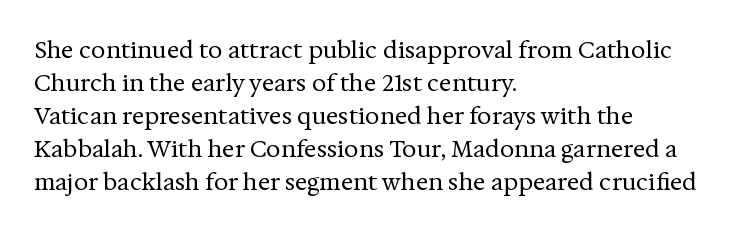
Q: Is the text bold? A: No.
Q: Is the text italic (slanted)? A: No, it is upright.
Q: Is the text underlined? A: No.
Q: How is the paragraph aligned? A: Left-aligned.
Q: Is the spacing between letters normal or unusually wide? A: Normal.
Q: Is the spacing between lines tight, normal or loose? A: Normal.
